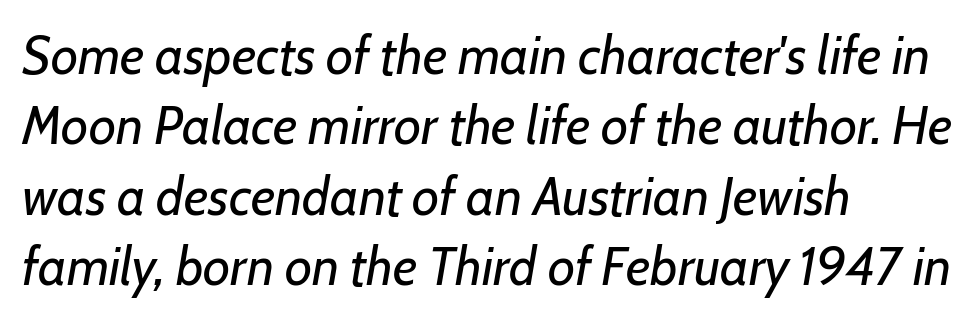
Q: Is the text bold? A: No.
Q: Is the text italic (slanted)? A: Yes, it leans right by about 7 degrees.
Q: Is the text underlined? A: No.
Q: How is the paragraph aligned? A: Left-aligned.
Q: Is the spacing between letters normal or unusually wide? A: Normal.
Q: Is the spacing between lines tight, normal or loose? A: Normal.
Q: Width (condensed, normal, or wide)? A: Normal.
Q: Stroke contrast? A: Low.
Q: x-height? A: Medium.
Q: Monospaced? A: No.
